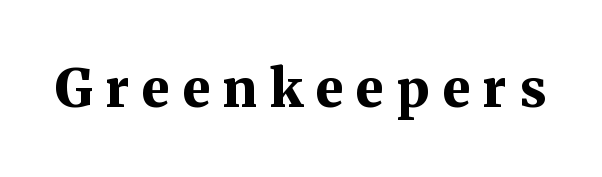
Q: Is the text bold? A: Yes.
Q: Is the text italic (slanted)? A: No, it is upright.
Q: Is the typeface a serif or a sans-serif typeface? A: Serif.
Q: Is the text underlined? A: No.
Q: Is the spacing between letters normal or unusually wide? A: Unusually wide.
Q: Width (condensed, normal, or wide)? A: Normal.
Q: Stroke contrast? A: Medium.
Q: x-height? A: Medium.
Q: Monospaced? A: No.
